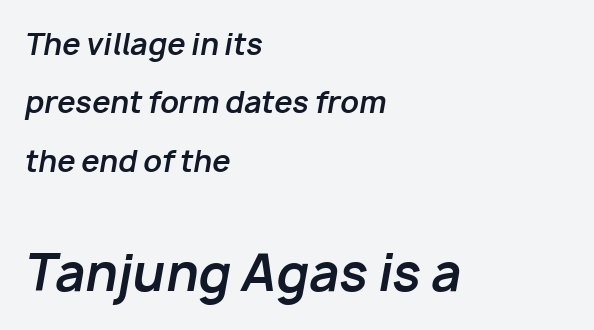
The designer dialed line spacing up above the default. The font's italic variant was chosen for this text. The passage is arranged the way most books set body copy — flush left. What weight is shown? A full bold with thick strokes.
